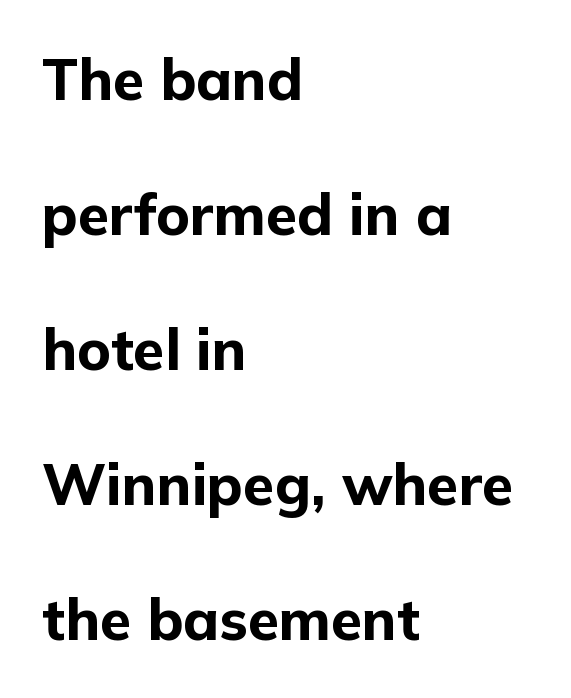
The image shows 57 px bold sans-serif type, upright; set left-aligned, loose line spacing (2.37x), normal letter spacing, not underlined; low stroke contrast and a medium x-height.
